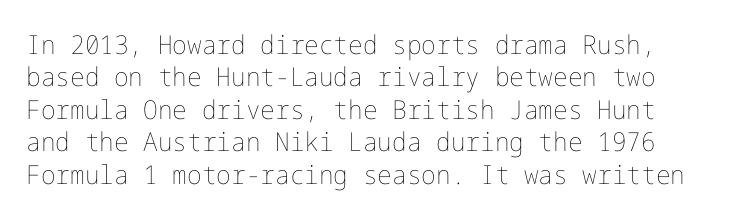
Q: Is the text bold? A: No.
Q: Is the text italic (slanted)? A: No, it is upright.
Q: Is the text underlined? A: No.
Q: Is the spacing between letters normal or unusually wide? A: Normal.
Q: Is the spacing between lines tight, normal or loose? A: Normal.
